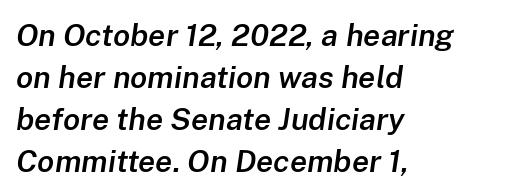
Regarding leading, the lines here are spaced in the standard way. You could not count columns in this text — the font is proportionally spaced. Yep, that's italic — everything's leaning. The lines in this sample share a left origin and differ only in where they stop.
